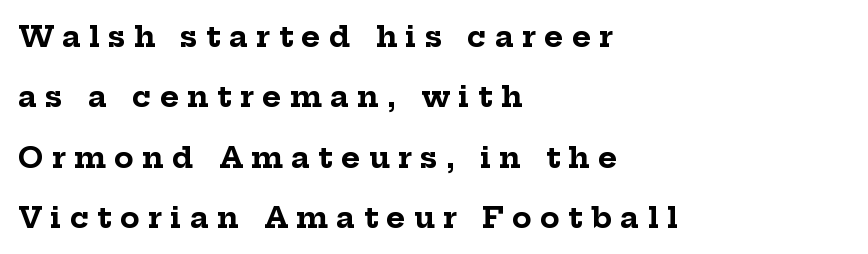
The image shows 29 px bold serif type, upright; set left-aligned, loose line spacing (2.08x), unusually wide letter spacing (+0.29 em), not underlined; low stroke contrast and a medium x-height.
